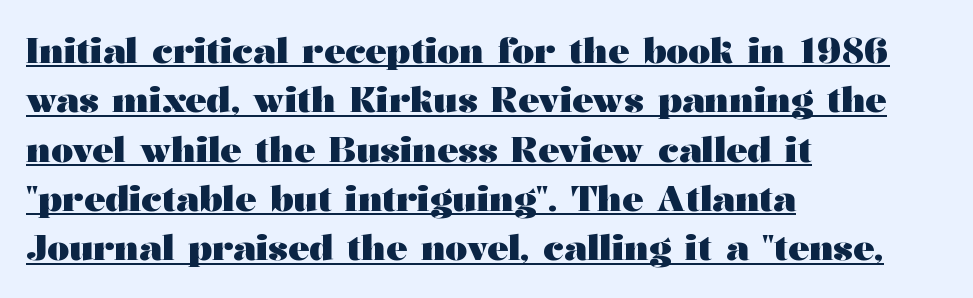
Leading matches the norm, producing a regular column. Compared with an ordinary text face, these strokes are far heavier — a full bold. Is this a fixed-width face? No — the glyphs have proportional, varying widths. Inter-character spacing is left at the font's built-in metrics. Examine the stroke ends and you'll spot serifs. Notice how the passage keeps a crisp vertical edge on the left only.
